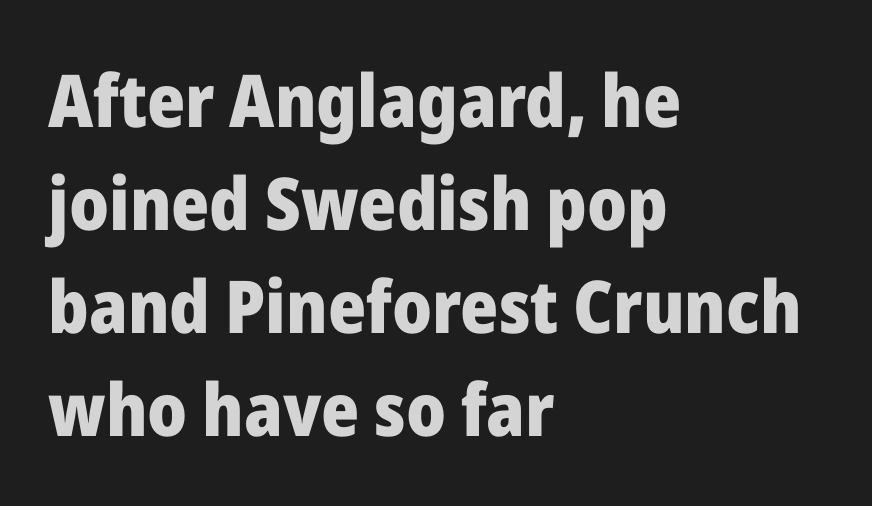
The image shows 73 px heavy sans-serif type, upright; set left-aligned, normal line spacing (1.41x), normal letter spacing, not underlined; low stroke contrast and a medium x-height.
